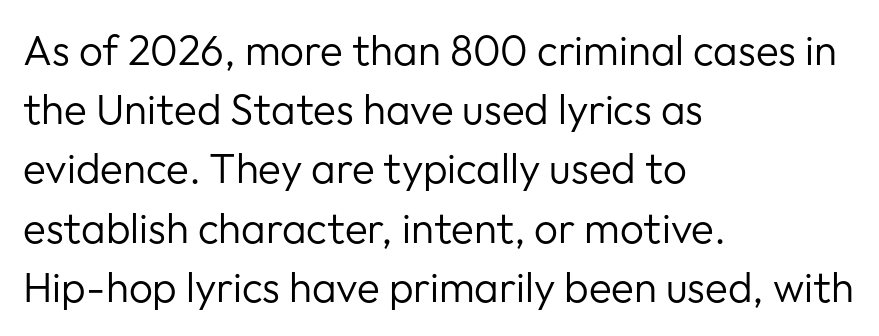
Q: Is the text bold? A: No.
Q: Is the text italic (slanted)? A: No, it is upright.
Q: Is the typeface a serif or a sans-serif typeface? A: Sans-serif.
Q: Is the text underlined? A: No.
Q: How is the paragraph aligned? A: Left-aligned.
Q: Is the spacing between letters normal or unusually wide? A: Normal.
Q: Is the spacing between lines tight, normal or loose? A: Normal.
Q: Width (condensed, normal, or wide)? A: Normal.
Q: Stroke contrast? A: Low.
Q: x-height? A: Medium.
Q: Monospaced? A: No.
